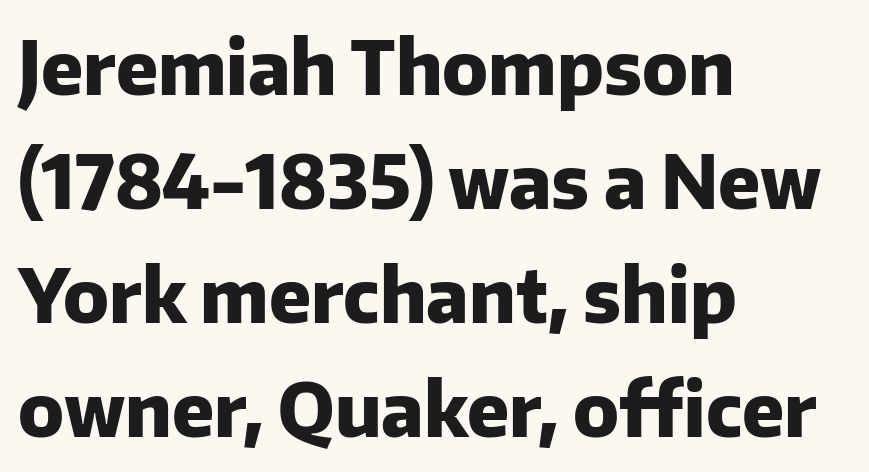
Q: Is the text bold? A: Yes.
Q: Is the text italic (slanted)? A: No, it is upright.
Q: Is the typeface a serif or a sans-serif typeface? A: Sans-serif.
Q: Is the text underlined? A: No.
Q: How is the paragraph aligned? A: Left-aligned.
Q: Is the spacing between letters normal or unusually wide? A: Normal.
Q: Is the spacing between lines tight, normal or loose? A: Normal.
Q: Width (condensed, normal, or wide)? A: Normal.
Q: Stroke contrast? A: Low.
Q: x-height? A: Medium.
Q: Monospaced? A: No.
